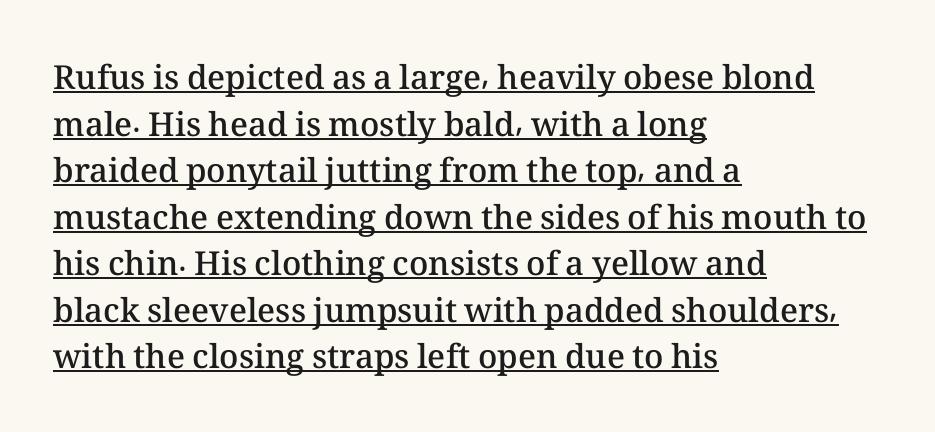
{"italic": "no", "bold": "semi", "weight": "semibold", "width": "normal", "stroke_contrast": "medium", "x_height": "medium", "monospaced": "no", "underline": "yes", "align": "left", "line_spacing": "normal", "line_spacing_ratio": 1.41, "letter_spacing": "normal", "letter_spacing_em": 0.0, "glyph_px": 33}
